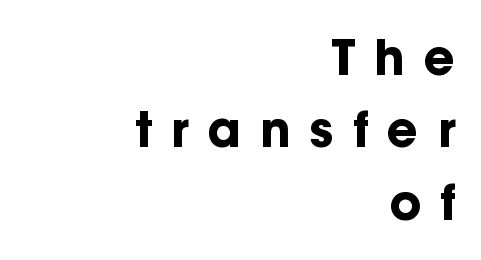
{"serif": "no", "italic": "no", "bold": "yes", "weight": "bold", "width": "normal", "stroke_contrast": "low", "x_height": "medium", "monospaced": "no", "underline": "no", "align": "right", "line_spacing": "normal", "line_spacing_ratio": 1.51, "letter_spacing": "wide", "letter_spacing_em": 0.4, "glyph_px": 48}
